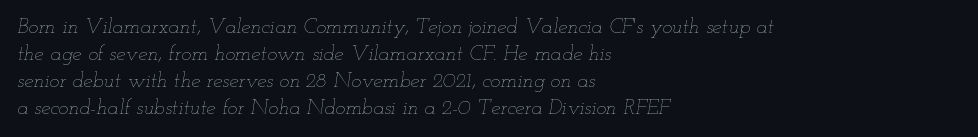
An italicized treatment has been applied to the whole sample. The space between consecutive lines is moderate. Check the space under the baseline: it is left empty. In terms of letterspacing, this is plain default setting. Weight: in the light-to-regular range.
